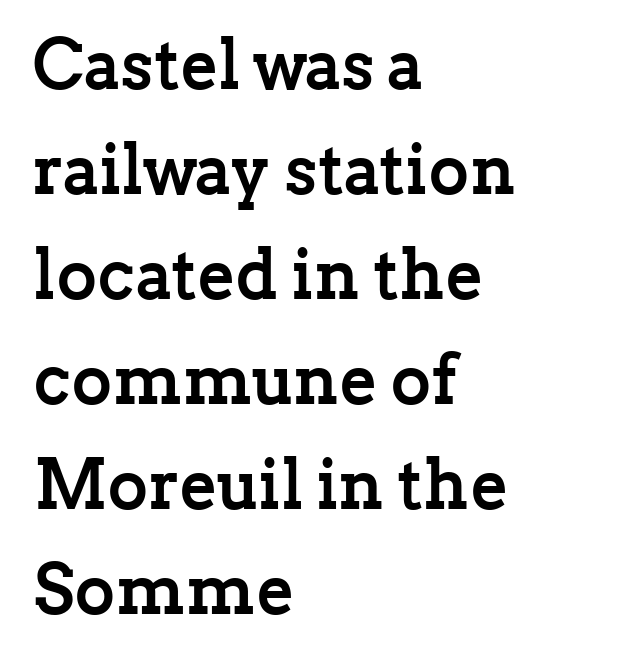
Q: Is the text bold? A: Yes.
Q: Is the text italic (slanted)? A: No, it is upright.
Q: Is the typeface a serif or a sans-serif typeface? A: Serif.
Q: Is the text underlined? A: No.
Q: How is the paragraph aligned? A: Left-aligned.
Q: Is the spacing between letters normal or unusually wide? A: Normal.
Q: Is the spacing between lines tight, normal or loose? A: Normal.
Q: Width (condensed, normal, or wide)? A: Normal.
Q: Stroke contrast? A: Low.
Q: x-height? A: Medium.
Q: Monospaced? A: No.
